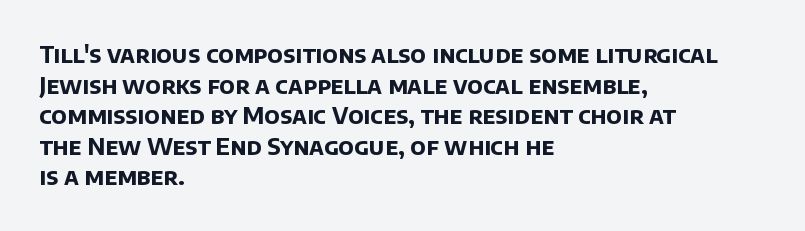
The designer left line spacing at the default. What stands out about the letter spacing? Nothing — it is the standard amount. The rendering uses a bold face; every stroke is thick and dark. Casual observation: everything's shoved over to the left. The foot of each line stays bare and open.
